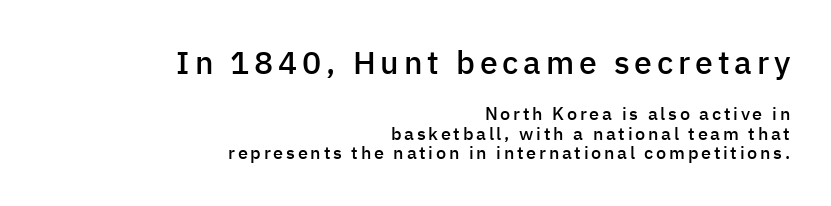
{"serif": "no", "italic": "no", "bold": "semi", "weight": "semibold", "width": "normal", "stroke_contrast": "low", "x_height": "medium", "monospaced": "no", "underline": "no", "align": "right", "line_spacing": "tight", "line_spacing_ratio": 1.08, "larger_block": "first", "size_ratio": 1.78, "glyph_px": 32}
